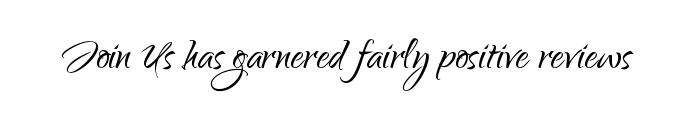
{"serif": "no", "bold": "no", "weight": "light", "width": "normal", "stroke_contrast": "low", "x_height": "small", "monospaced": "no", "underline": "no", "letter_spacing": "normal", "letter_spacing_em": 0.0, "glyph_px": 53}
